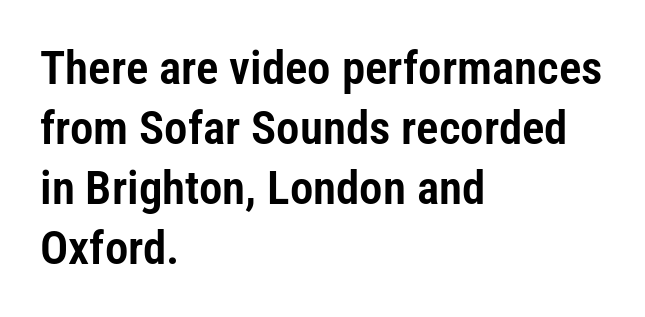
Q: Is the text italic (slanted)? A: No, it is upright.
Q: Is the typeface a serif or a sans-serif typeface? A: Sans-serif.
Q: Is the text underlined? A: No.
Q: How is the paragraph aligned? A: Left-aligned.
Q: Is the spacing between letters normal or unusually wide? A: Normal.
Q: Is the spacing between lines tight, normal or loose? A: Normal.
Q: Width (condensed, normal, or wide)? A: Condensed.
Q: Stroke contrast? A: Low.
Q: x-height? A: Medium.
Q: Monospaced? A: No.
